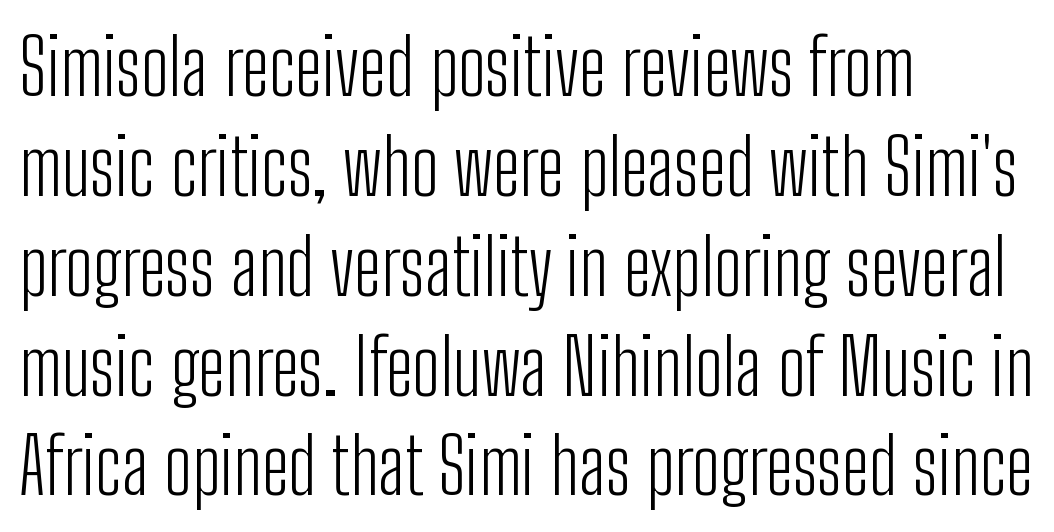
{"serif": "no", "italic": "no", "bold": "no", "weight": "light", "width": "condensed", "stroke_contrast": "low", "x_height": "medium", "monospaced": "no", "underline": "no", "align": "left", "line_spacing": "normal", "line_spacing_ratio": 1.28, "letter_spacing": "normal", "letter_spacing_em": 0.0, "glyph_px": 78}
